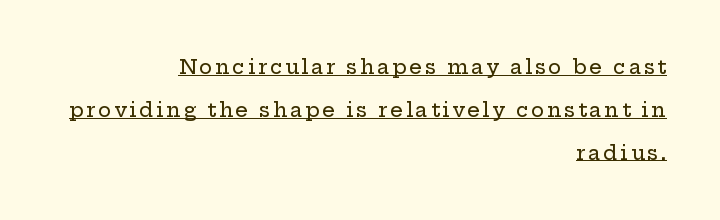
{"italic": "no", "underline": "yes", "align": "right", "line_spacing": "loose", "line_spacing_ratio": 2.14, "glyph_px": 20}
